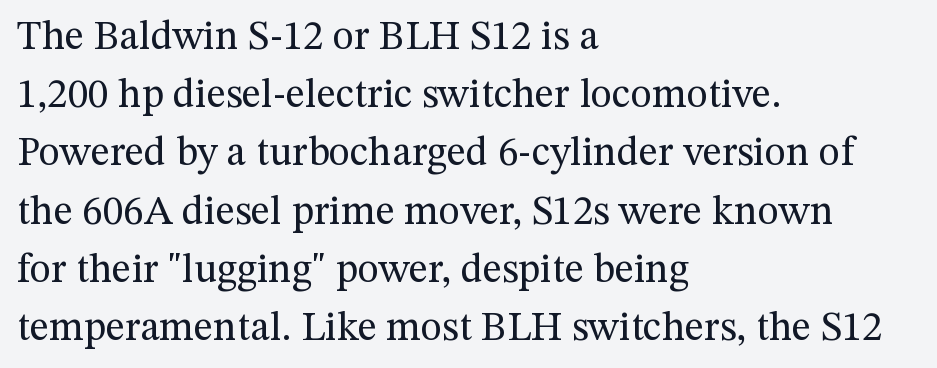
{"serif": "yes", "italic": "no", "bold": "no", "weight": "regular", "width": "normal", "stroke_contrast": "medium", "x_height": "medium", "monospaced": "no", "underline": "no", "align": "left", "line_spacing": "normal", "line_spacing_ratio": 1.42, "letter_spacing": "normal", "letter_spacing_em": 0.0, "glyph_px": 41}
